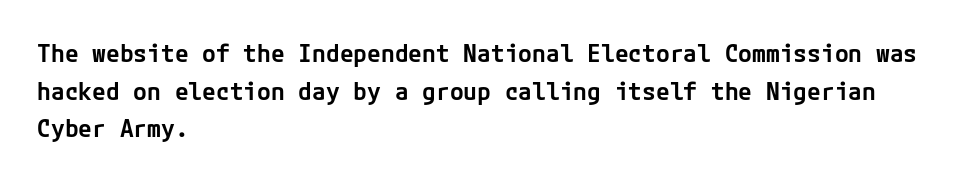
The image shows 25 px text type, upright; set left-aligned, normal line spacing (1.51x), normal letter spacing, not underlined.
